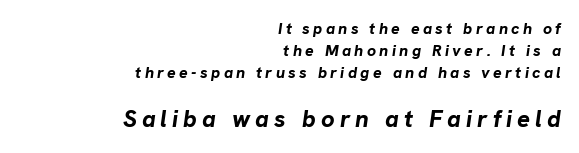
Q: Is the text bold? A: Yes.
Q: Is the text italic (slanted)? A: Yes, it leans right by about 8 degrees.
Q: Is the text underlined? A: No.
Q: How is the paragraph aligned? A: Right-aligned.
Q: Is the spacing between letters normal or unusually wide? A: Unusually wide.
Q: Is the spacing between lines tight, normal or loose? A: Normal.
Q: Which block of text is set in a larger size, the first (top) or the second (bottom)? A: The second (bottom) one.
